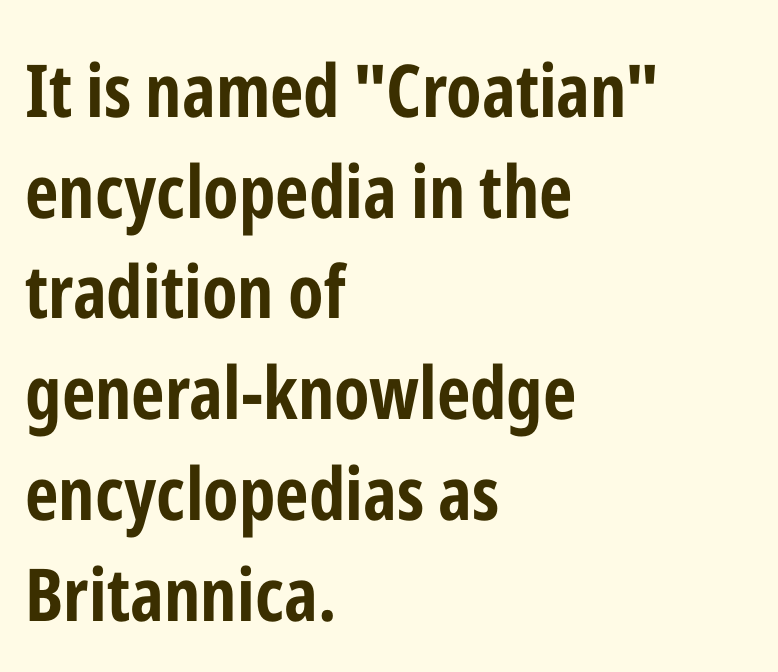
Q: Is the text bold? A: Yes.
Q: Is the text italic (slanted)? A: No, it is upright.
Q: Is the typeface a serif or a sans-serif typeface? A: Sans-serif.
Q: Is the text underlined? A: No.
Q: How is the paragraph aligned? A: Left-aligned.
Q: Is the spacing between letters normal or unusually wide? A: Normal.
Q: Is the spacing between lines tight, normal or loose? A: Normal.
Q: Width (condensed, normal, or wide)? A: Condensed.
Q: Stroke contrast? A: Low.
Q: x-height? A: Medium.
Q: Monospaced? A: No.
